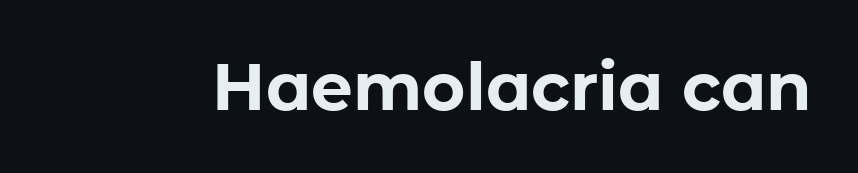
A clean baseline with only descenders dipping below it. Heft: maximum for text — a bold. What kind of face is this? One without serifs — a sans. These lines are rendered in a variable-pitch font. Designer's note — italics off, roman on.
